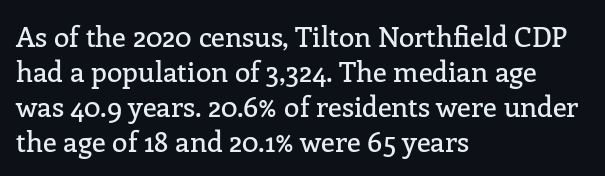
{"serif": "yes", "italic": "no", "width": "normal", "stroke_contrast": "low", "x_height": "medium", "monospaced": "no", "underline": "no", "align": "left", "line_spacing": "normal", "line_spacing_ratio": 1.25, "letter_spacing": "normal", "letter_spacing_em": 0.0, "glyph_px": 28}
